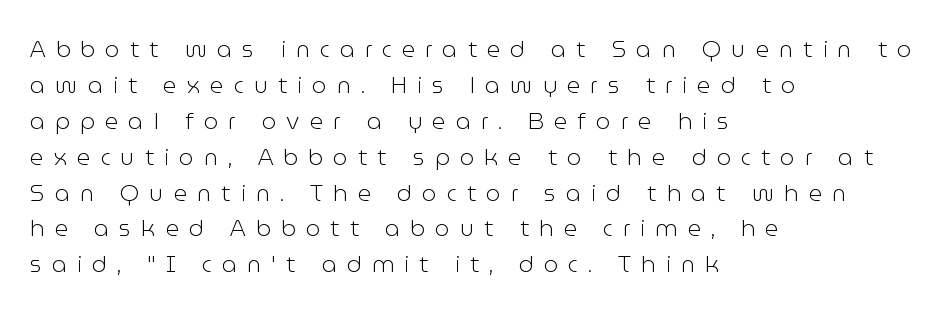
All the whitespace from short lines collects on the right. These lines were composed using upright roman letters. Counters stay open thanks to moderate or lighter strokes. Tracking value appears strongly positive — letters spread wide. Nobody drew a line under any word here.
